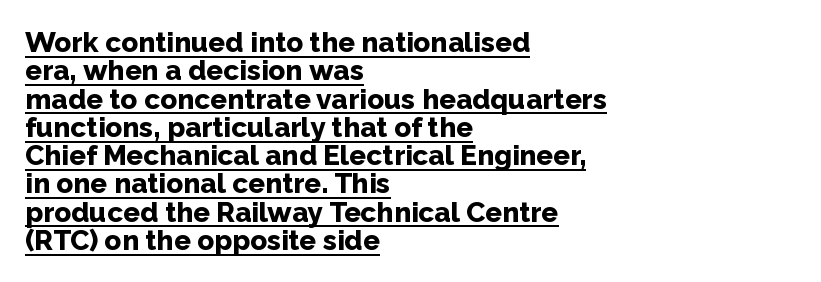
{"serif": "no", "italic": "no", "bold": "yes", "weight": "bold", "width": "normal", "stroke_contrast": "low", "x_height": "medium", "monospaced": "no", "underline": "yes", "align": "left", "line_spacing": "tight", "line_spacing_ratio": 1.01, "letter_spacing": "normal", "letter_spacing_em": 0.0, "glyph_px": 28}
